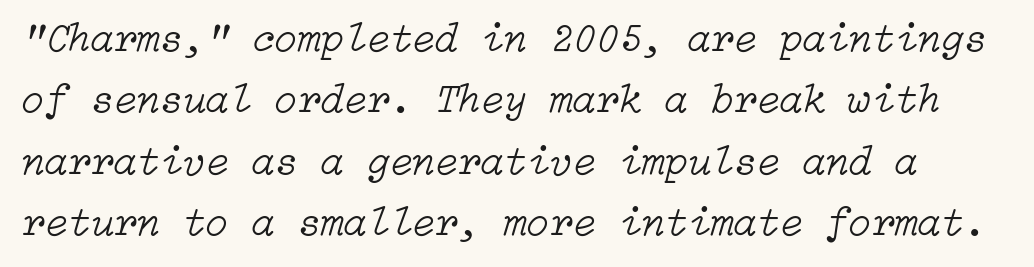
Q: Is the text bold? A: No.
Q: Is the text italic (slanted)? A: Yes, it leans right by about 15 degrees.
Q: Is the text underlined? A: No.
Q: Is the spacing between letters normal or unusually wide? A: Normal.
Q: Is the spacing between lines tight, normal or loose? A: Normal.
Q: Width (condensed, normal, or wide)? A: Normal.
Q: Stroke contrast? A: Low.
Q: x-height? A: Medium.
